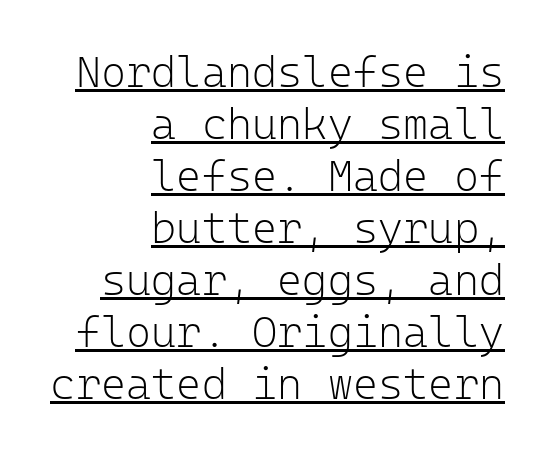
Glyph-to-glyph distance matches everyday printed text. Rendered with straight, roman letterforms. Check where the strokes stop: nothing finishes them off — pure sans. A baseline rule has been typeset under these characters. Horizontal alignment here is rightward, an uncommon choice for prose. Do the characters align in a grid? Yes, the font is monospaced.
